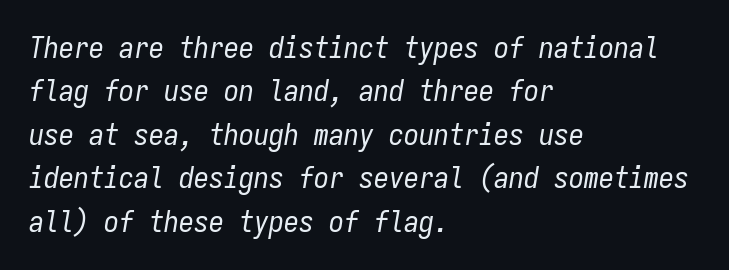
{"italic": "yes", "lean": "right", "slant_degrees": 9, "bold": "no", "weight": "regular", "width": "condensed", "stroke_contrast": "low", "x_height": "medium", "monospaced": "yes", "underline": "no", "align": "left", "line_spacing": "normal", "line_spacing_ratio": 1.45, "letter_spacing": "normal", "letter_spacing_em": 0.0, "glyph_px": 30}
